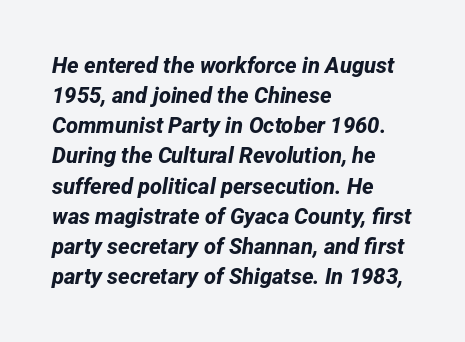
{"bold": "yes", "underline": "no", "align": "left", "line_spacing": "normal", "line_spacing_ratio": 1.37, "letter_spacing": "normal", "letter_spacing_em": 0.0, "glyph_px": 22}
